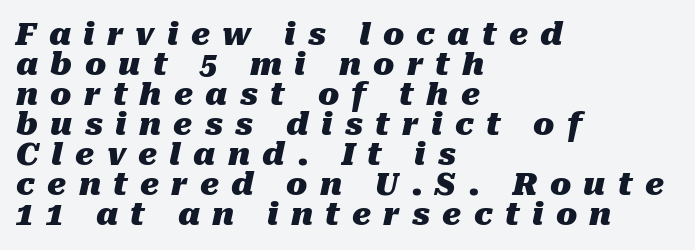
These lines are rendered in a variable-pitch font. These lines have a slow, spaced-out rhythm from letter to letter. Quick note: italic. Beneath every word, the page is bare. Set as a true bold cut, around the 700 mark.
